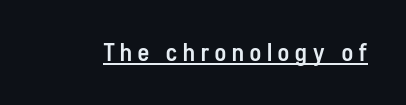
The image shows 24 px text type, upright; set unusually wide letter spacing (+0.26 em), underlined.
